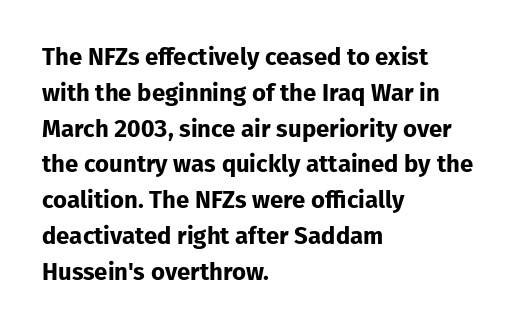
Q: Is the text bold? A: Yes.
Q: Is the text italic (slanted)? A: No, it is upright.
Q: Is the text underlined? A: No.
Q: How is the paragraph aligned? A: Left-aligned.
Q: Is the spacing between letters normal or unusually wide? A: Normal.
Q: Is the spacing between lines tight, normal or loose? A: Normal.
